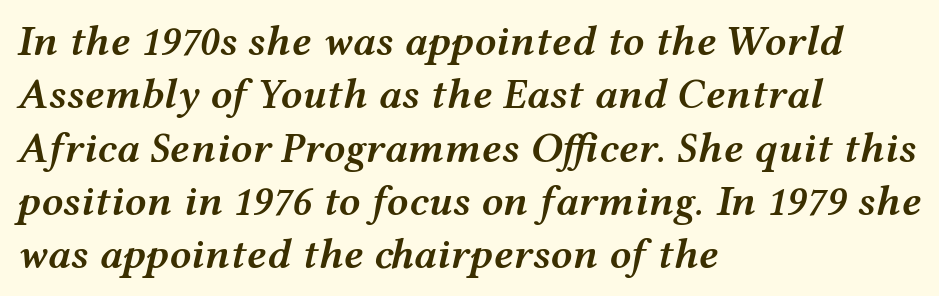
Q: Is the text bold? A: Semi-bold.
Q: Is the text italic (slanted)? A: Yes, it leans right by about 12 degrees.
Q: Is the text underlined? A: No.
Q: How is the paragraph aligned? A: Left-aligned.
Q: Is the spacing between letters normal or unusually wide? A: Normal.
Q: Width (condensed, normal, or wide)? A: Wide.
Q: Stroke contrast? A: Medium.
Q: x-height? A: Medium.
Q: Monospaced? A: No.
